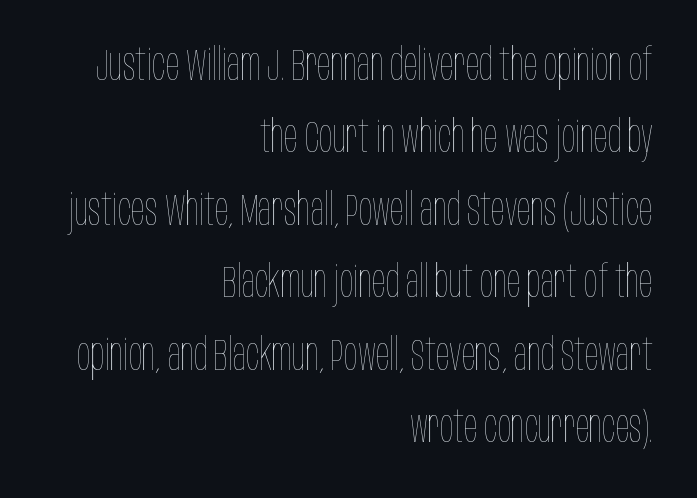
{"italic": "no", "bold": "no", "weight": "thin", "width": "condensed", "stroke_contrast": "low", "x_height": "large", "monospaced": "no", "underline": "no", "align": "right", "line_spacing": "normal", "line_spacing_ratio": 1.61, "letter_spacing": "normal", "letter_spacing_em": 0.0, "glyph_px": 45}
